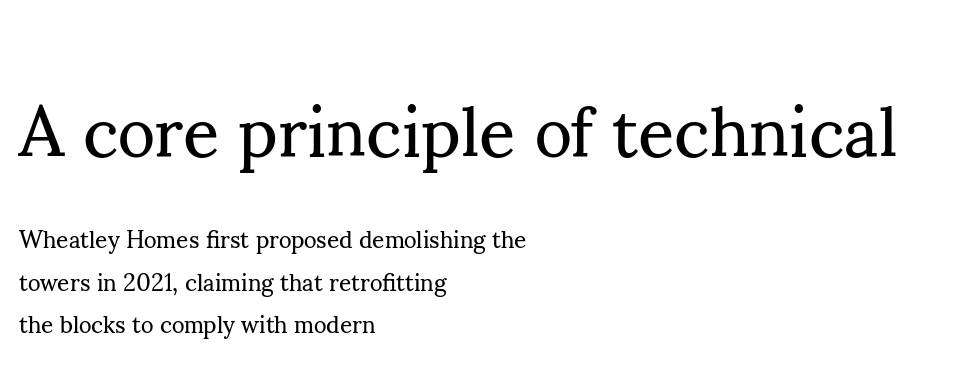
Q: Is the text bold? A: No.
Q: Is the text italic (slanted)? A: No, it is upright.
Q: Is the typeface a serif or a sans-serif typeface? A: Serif.
Q: Is the text underlined? A: No.
Q: How is the paragraph aligned? A: Left-aligned.
Q: Is the spacing between letters normal or unusually wide? A: Normal.
Q: Which block of text is set in a larger size, the first (top) or the second (bottom)? A: The first (top) one.
Q: Width (condensed, normal, or wide)? A: Normal.
Q: Stroke contrast? A: Medium.
Q: x-height? A: Small.
Q: Monospaced? A: No.
